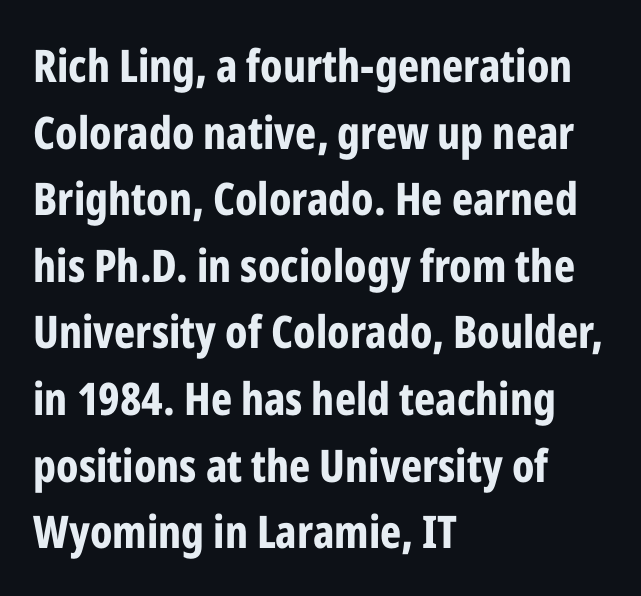
The image shows 45 px bold, condensed sans-serif type, upright; set left-aligned, normal line spacing (1.48x), normal letter spacing, not underlined; low stroke contrast and a medium x-height.
